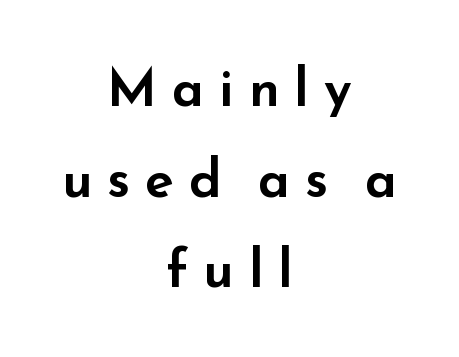
Q: Is the text italic (slanted)? A: No, it is upright.
Q: Is the typeface a serif or a sans-serif typeface? A: Sans-serif.
Q: Is the text underlined? A: No.
Q: How is the paragraph aligned? A: Centered.
Q: Is the spacing between letters normal or unusually wide? A: Unusually wide.
Q: Width (condensed, normal, or wide)? A: Wide.
Q: Stroke contrast? A: Low.
Q: x-height? A: Small.
Q: Monospaced? A: No.
